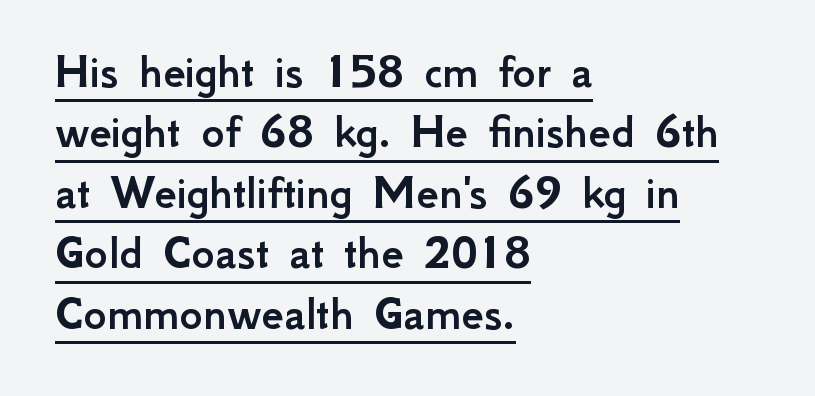
Q: Is the text italic (slanted)? A: No, it is upright.
Q: Is the typeface a serif or a sans-serif typeface? A: Sans-serif.
Q: Is the text underlined? A: Yes.
Q: How is the paragraph aligned? A: Left-aligned.
Q: Is the spacing between letters normal or unusually wide? A: Normal.
Q: Width (condensed, normal, or wide)? A: Normal.
Q: Stroke contrast? A: Low.
Q: x-height? A: Small.
Q: Monospaced? A: No.
